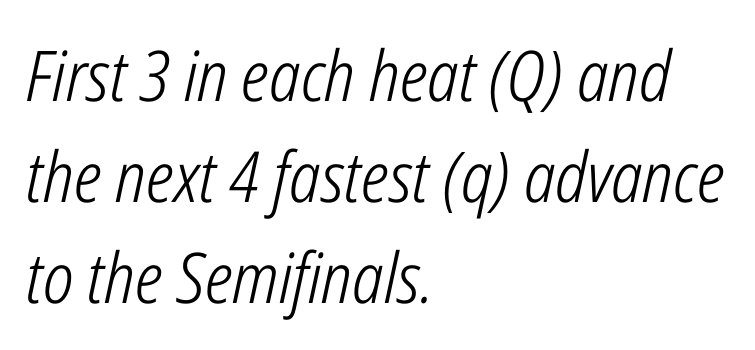
Q: Is the text bold? A: No.
Q: Is the text italic (slanted)? A: Yes, it leans right by about 12 degrees.
Q: Is the text underlined? A: No.
Q: How is the paragraph aligned? A: Left-aligned.
Q: Is the spacing between letters normal or unusually wide? A: Normal.
Q: Is the spacing between lines tight, normal or loose? A: Normal.
Q: Width (condensed, normal, or wide)? A: Condensed.
Q: Stroke contrast? A: Low.
Q: x-height? A: Medium.
Q: Monospaced? A: No.
